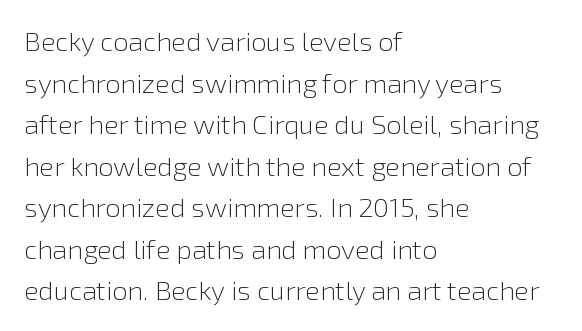
The image shows 27 px text type, upright; set left-aligned, normal line spacing (1.54x), normal letter spacing, not underlined.
